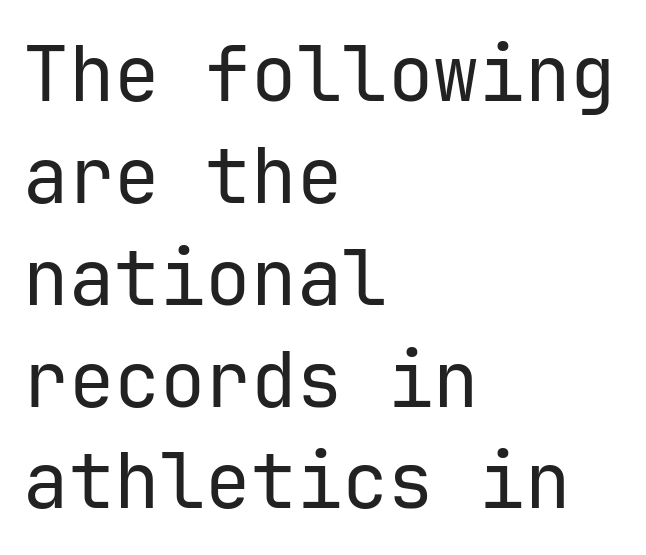
Stroke thickness stays within the range of a standard reading face or lighter. Whoever set this chose a conventional vertical rhythm. When letters stand straight like this, we call the style roman or upright. The area under the type is left untouched. Note the uniform advance width — an 'i' takes as much space as an 'm'.
